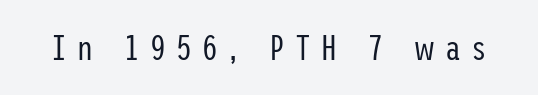
The image shows 35 px regular-weight, condensed sans-serif type, upright; set unusually wide letter spacing (+0.29 em), not underlined; low stroke contrast and a medium x-height.
